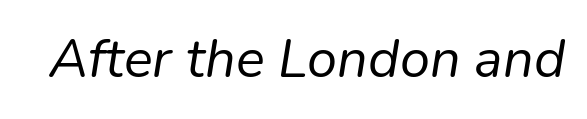
Q: Is the text bold? A: No.
Q: Is the text italic (slanted)? A: Yes, it leans right by about 9 degrees.
Q: Is the text underlined? A: No.
Q: Is the spacing between letters normal or unusually wide? A: Normal.
Q: Width (condensed, normal, or wide)? A: Normal.
Q: Stroke contrast? A: Low.
Q: x-height? A: Medium.
Q: Monospaced? A: No.
